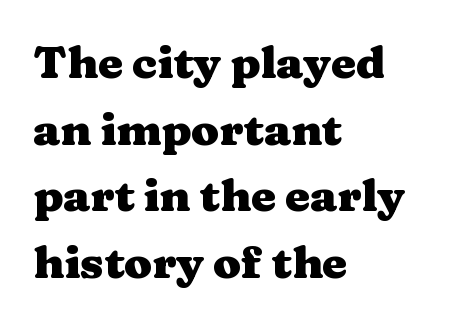
Do the characters align in a grid? No, the font is proportional. Check the space under the baseline: it is left empty. Designer's note — italics off, roman on. Standard letterfit; no display-style spreading of the glyphs.
